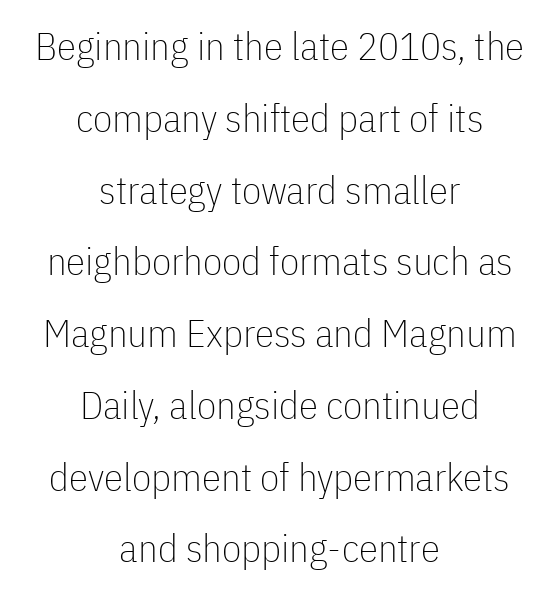
{"serif": "no", "italic": "no", "bold": "no", "weight": "thin", "width": "condensed", "stroke_contrast": "low", "x_height": "medium", "monospaced": "no", "underline": "no", "align": "center", "line_spacing_ratio": 1.84, "letter_spacing": "normal", "letter_spacing_em": 0.0, "glyph_px": 39}
